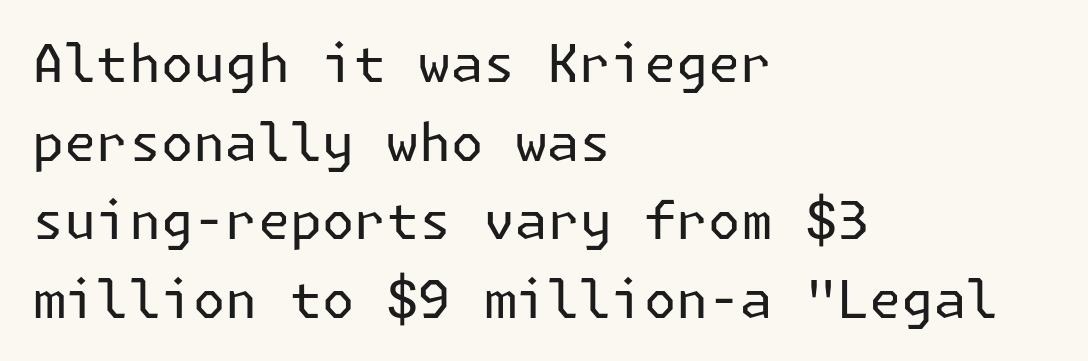
Descenders hang freely into open space. In terms of letterform style, serifs are entirely absent. Observe the ordinary spacing: letters are neighbours, not strangers. Every character sits straight up, as roman type does. The line-height multiplier appears to be the usual default.
